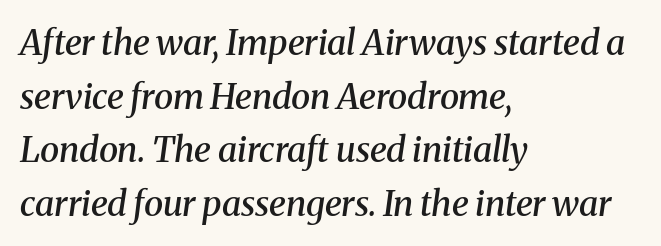
Little horizontal feet cap the strokes, marking this as serif type. Horizontally, the lines are justified to the leading edge only. Words appear dense and cohesive because spacing is normal. Notice how descenders clear the ascenders below comfortably — that's standard leading. Here the designer chose a conventional face with non-uniform glyph widths. Is the type slanted? Yes — the strokes lean at a clear angle.
